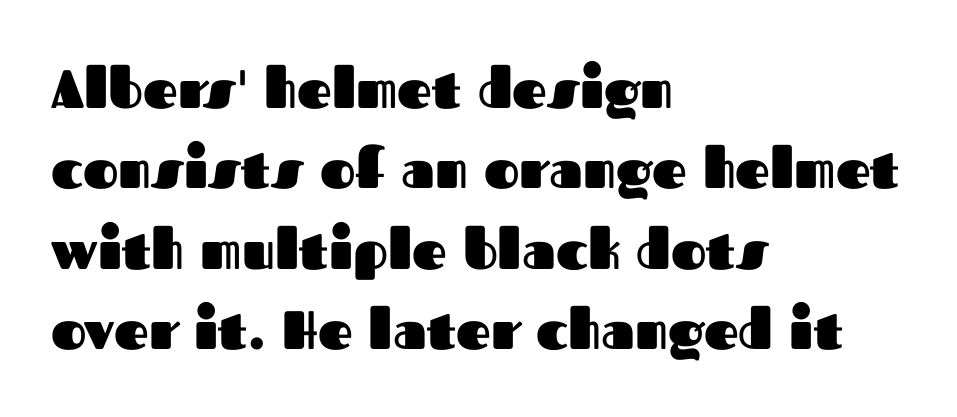
Honestly, the row spacing looks completely unremarkable. Letter spacing: default. Layout note: lines flush left. The strip under each line holds only bare page. The letters stand upright; this is a roman face. This sample has the flowing, uneven cadence of proportional lettering.
